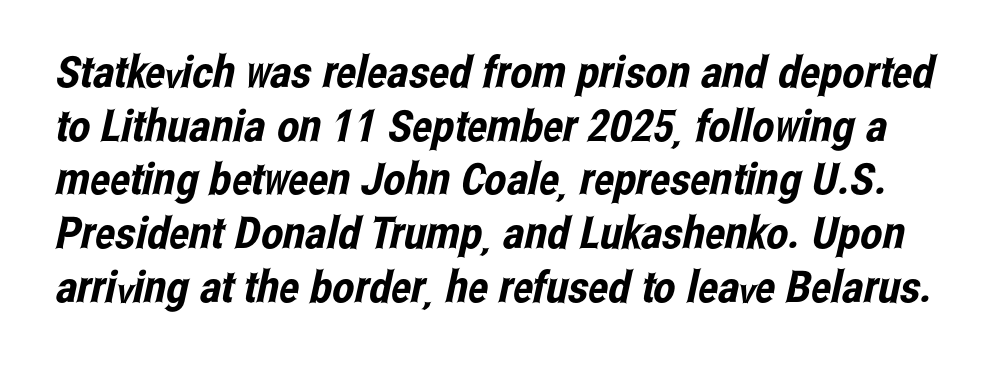
The image shows 44 px condensed sans-serif type; set line spacing 1.22x, normal letter spacing, not underlined; low stroke contrast and a medium x-height.
